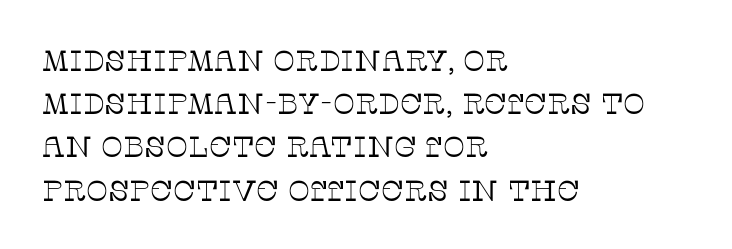
{"serif": "yes", "italic": "no", "bold": "no", "weight": "thin", "width": "normal", "stroke_contrast": "low", "x_height": "large", "monospaced": "no", "underline": "no", "align": "left", "line_spacing": "normal", "line_spacing_ratio": 1.49, "letter_spacing": "normal", "letter_spacing_em": 0.0, "glyph_px": 29}
